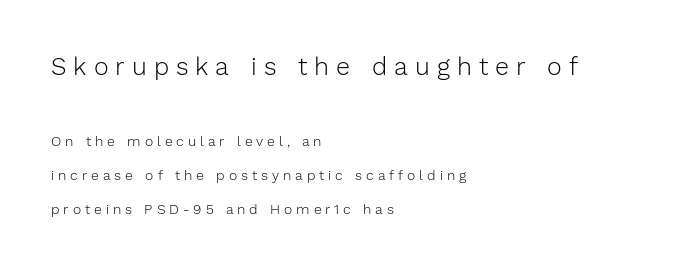
{"italic": "no", "bold": "no", "underline": "no", "align": "left", "line_spacing": "loose", "line_spacing_ratio": 2.44, "letter_spacing": "wide", "letter_spacing_em": 0.28, "larger_block": "first", "size_ratio": 1.79, "glyph_px": 25}
